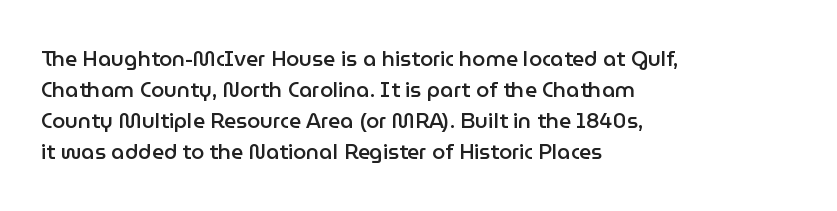
The image shows 21 px text type, upright; set left-aligned, normal line spacing (1.48x), normal letter spacing, not underlined.
